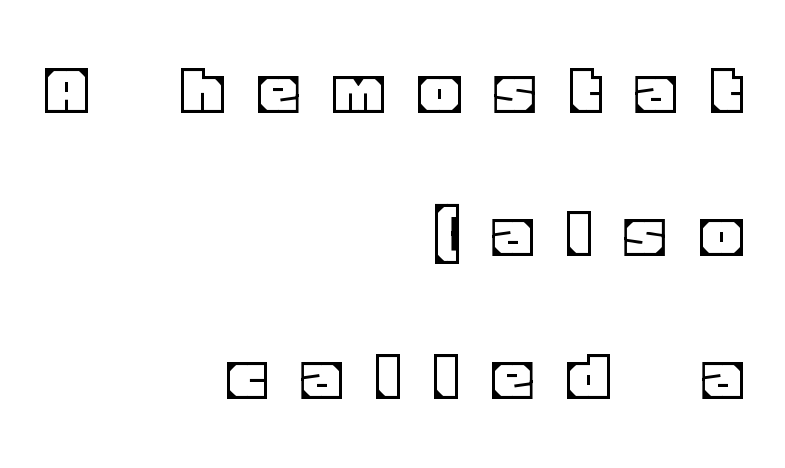
The image shows 76 px text type, upright; set right-aligned, line spacing 1.88x, unusually wide letter spacing (+0.49 em), not underlined; a large x-height.
